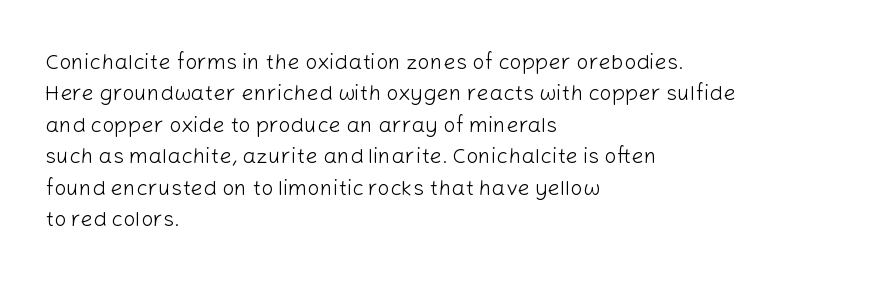
Q: Is the text bold? A: No.
Q: Is the text italic (slanted)? A: No, it is upright.
Q: Is the text underlined? A: No.
Q: How is the paragraph aligned? A: Left-aligned.
Q: Is the spacing between letters normal or unusually wide? A: Normal.
Q: Is the spacing between lines tight, normal or loose? A: Normal.
